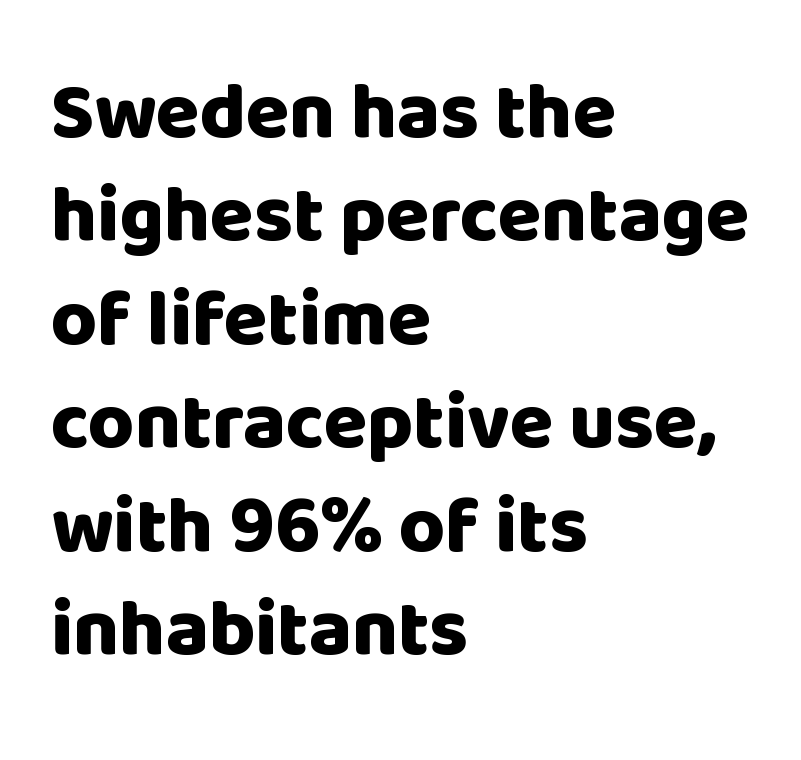
{"serif": "no", "italic": "no", "bold": "yes", "weight": "heavy", "width": "normal", "stroke_contrast": "low", "x_height": "large", "monospaced": "no", "underline": "no", "align": "left", "line_spacing": "normal", "line_spacing_ratio": 1.31, "letter_spacing": "normal", "letter_spacing_em": 0.0, "glyph_px": 79}
